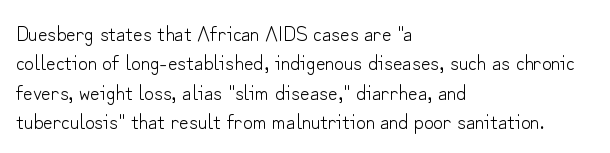
A clean baseline with only descenders dipping below it. If you drew a line through each stem, it would be perfectly vertical. Honestly, the row spacing looks completely unremarkable. Is this a heavy cut? Hardly; it is regular or lighter.
